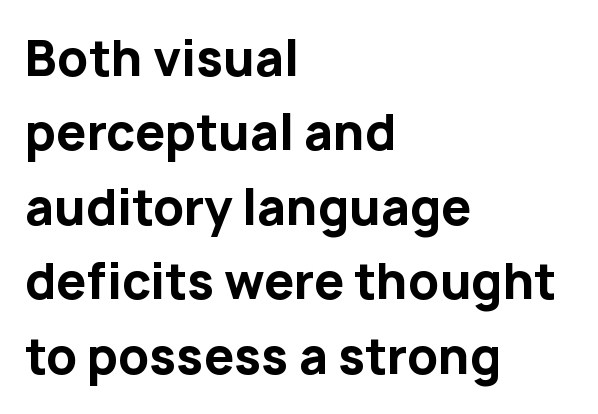
{"serif": "no", "italic": "no", "bold": "yes", "weight": "bold", "width": "normal", "stroke_contrast": "low", "x_height": "medium", "monospaced": "no", "underline": "no", "align": "left", "line_spacing": "normal", "line_spacing_ratio": 1.55, "letter_spacing": "normal", "letter_spacing_em": 0.0, "glyph_px": 48}
